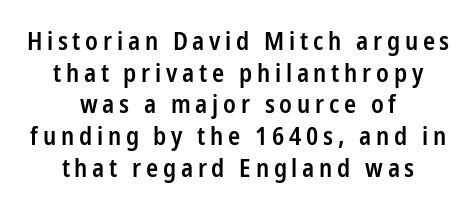
The image shows 25 px text type, upright; set centered, normal line spacing (1.27x), not underlined.
